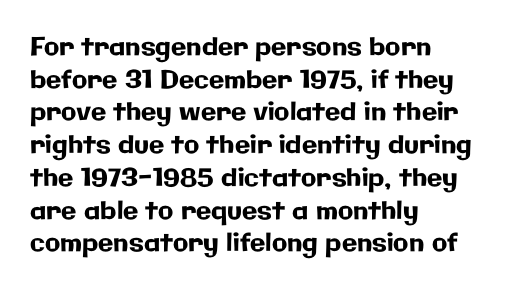
The image shows 25 px text type, upright; set left-aligned, normal line spacing (1.31x), normal letter spacing, not underlined.
